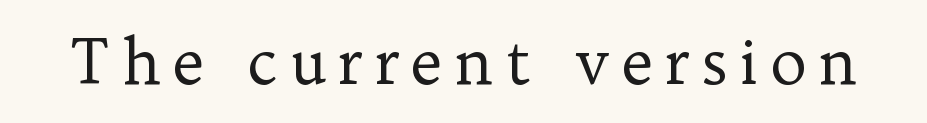
The gap between lines stays unmarked. Letterform terminals end in serifs throughout the passage. The rendering uses natural spacing where letterforms have individual widths. Italic: no, the glyphs are upright roman.
